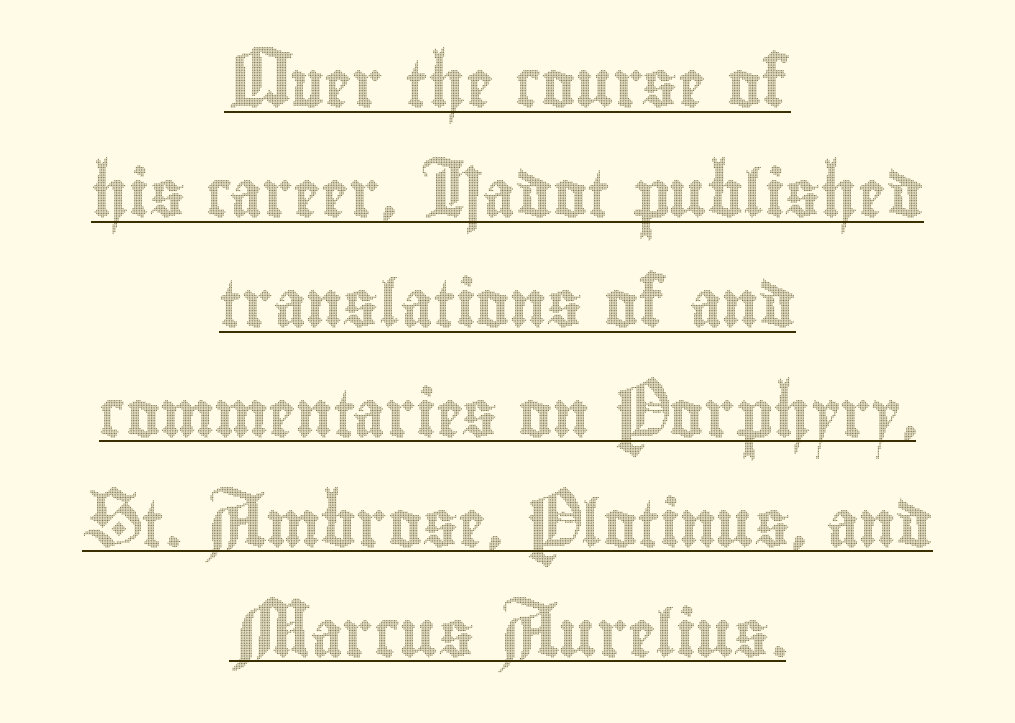
Vertical strokes here are truly vertical. Compared with typical paragraphs, the rows here are farther apart. What decoration does the sample have? An underline. Does the copy run flush right? No — it is centered line by line.
